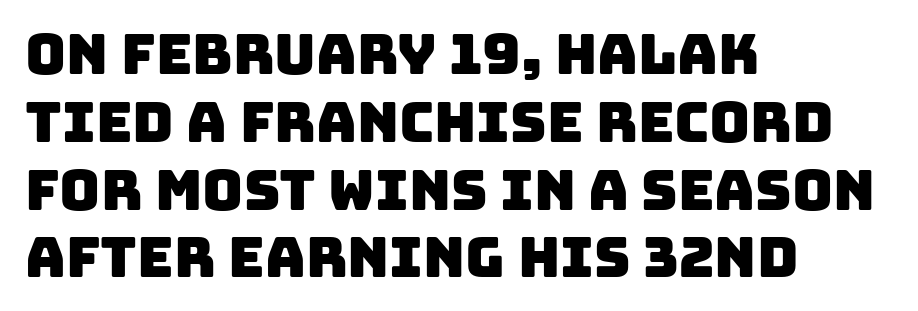
The image shows 56 px sans-serif type; set left-aligned, line spacing 1.21x, normal letter spacing, not underlined; low stroke contrast and a large x-height.
